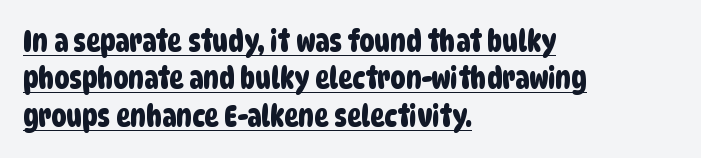
{"serif": "no", "width": "condensed", "stroke_contrast": "low", "x_height": "large", "monospaced": "no", "underline": "yes", "align": "left", "line_spacing": "normal", "line_spacing_ratio": 1.25, "letter_spacing": "normal", "letter_spacing_em": 0.0, "glyph_px": 30}
